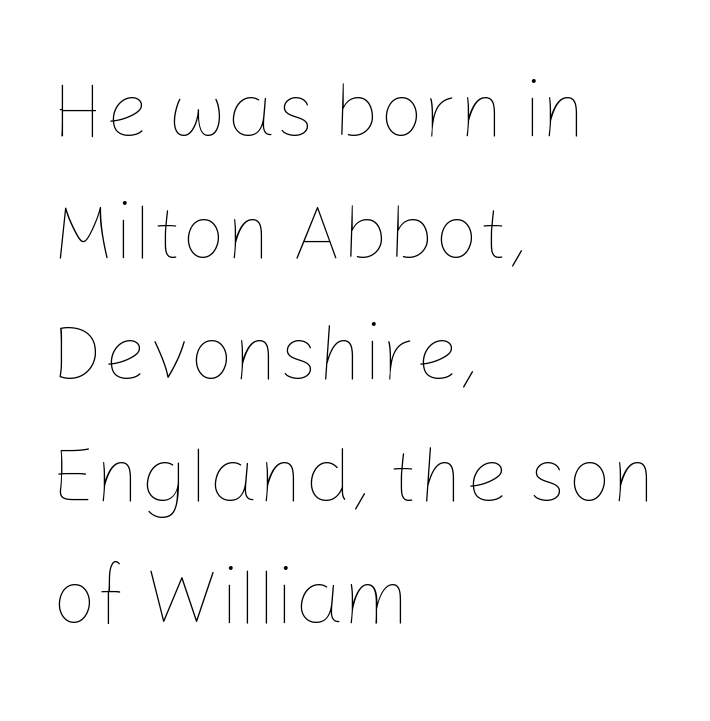
Characters remain perfectly vertical along every line. Evenly set lines give the paragraph a standard silhouette. The typesetting does not lean heavy: it is not bold. These lines stack with their left ends in a neat column. Rule under the text: the space is simply empty. Think of a printed novel: that variable character pitch is what you see here.
